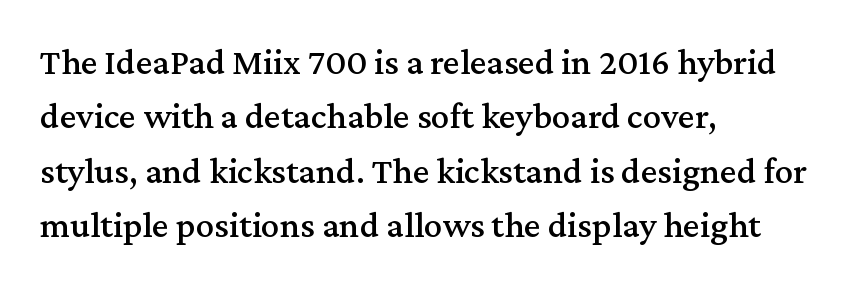
Q: Is the text italic (slanted)? A: No, it is upright.
Q: Is the typeface a serif or a sans-serif typeface? A: Serif.
Q: Is the text underlined? A: No.
Q: How is the paragraph aligned? A: Left-aligned.
Q: Is the spacing between letters normal or unusually wide? A: Normal.
Q: Is the spacing between lines tight, normal or loose? A: Normal.
Q: Width (condensed, normal, or wide)? A: Normal.
Q: Stroke contrast? A: Medium.
Q: x-height? A: Medium.
Q: Monospaced? A: No.
